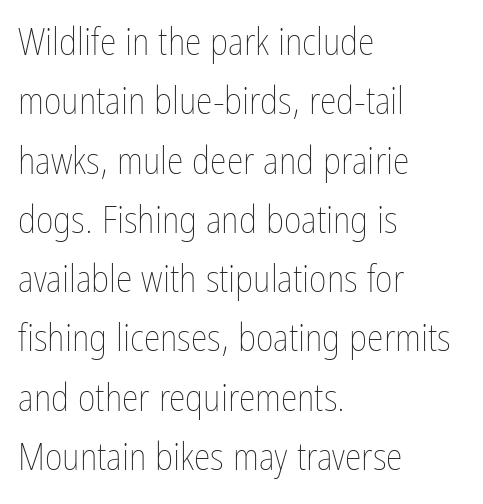
Q: Is the text bold? A: No.
Q: Is the text italic (slanted)? A: No, it is upright.
Q: Is the text underlined? A: No.
Q: How is the paragraph aligned? A: Left-aligned.
Q: Is the spacing between letters normal or unusually wide? A: Normal.
Q: Is the spacing between lines tight, normal or loose? A: Normal.
Q: Width (condensed, normal, or wide)? A: Condensed.
Q: Stroke contrast? A: Low.
Q: x-height? A: Medium.
Q: Monospaced? A: No.
